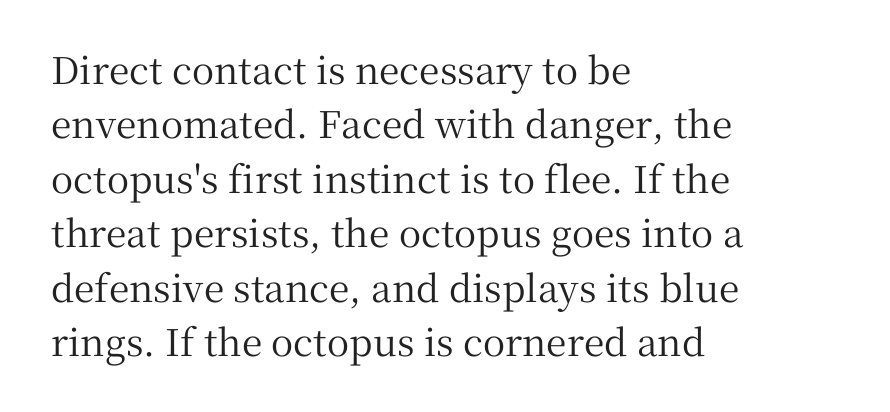
Q: Is the text italic (slanted)? A: No, it is upright.
Q: Is the typeface a serif or a sans-serif typeface? A: Serif.
Q: Is the text underlined? A: No.
Q: How is the paragraph aligned? A: Left-aligned.
Q: Is the spacing between letters normal or unusually wide? A: Normal.
Q: Is the spacing between lines tight, normal or loose? A: Normal.
Q: Width (condensed, normal, or wide)? A: Normal.
Q: Stroke contrast? A: Medium.
Q: x-height? A: Medium.
Q: Monospaced? A: No.
